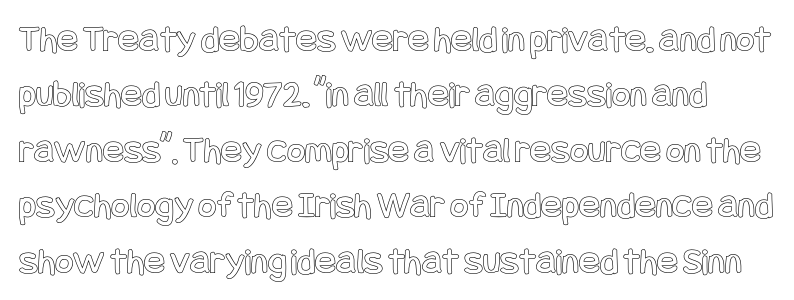
The image shows 39 px condensed type, upright; set normal line spacing (1.42x), normal letter spacing, not underlined; a large x-height.
